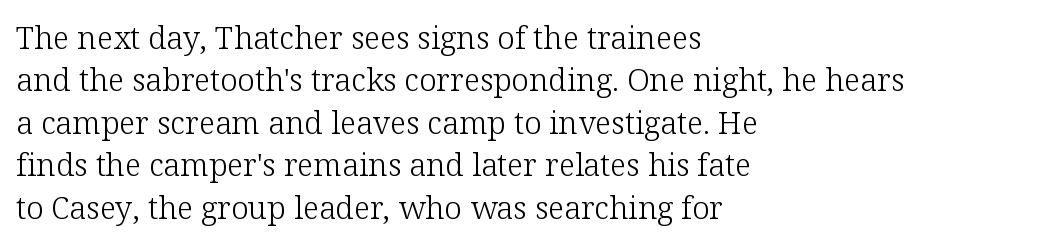
{"serif": "yes", "italic": "no", "bold": "no", "weight": "light", "width": "normal", "stroke_contrast": "low", "x_height": "medium", "monospaced": "no", "underline": "no", "align": "left", "line_spacing": "normal", "line_spacing_ratio": 1.37, "letter_spacing": "normal", "letter_spacing_em": 0.0, "glyph_px": 31}
